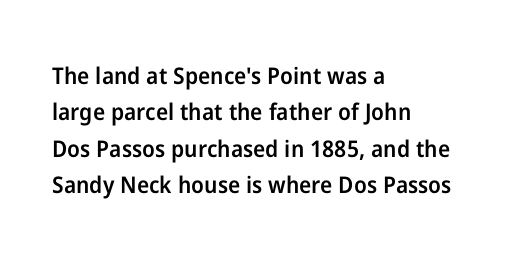
{"italic": "no", "bold": "semi", "underline": "no", "align": "left", "line_spacing": "normal", "line_spacing_ratio": 1.58, "letter_spacing": "normal", "letter_spacing_em": 0.0, "glyph_px": 23}
